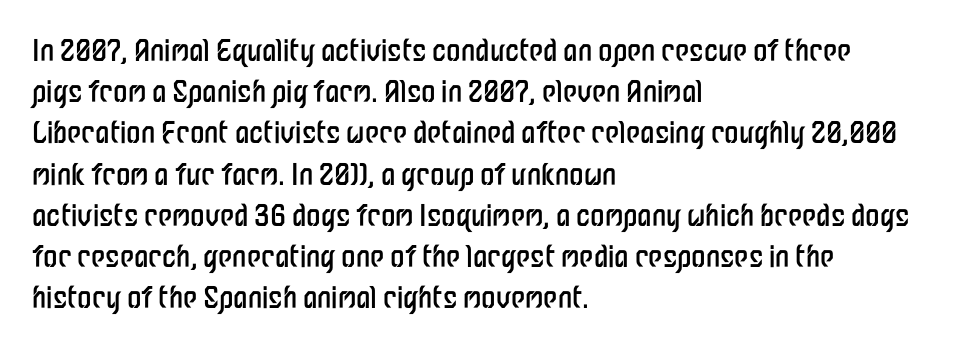
Q: Is the text bold? A: No.
Q: Is the text italic (slanted)? A: No, it is upright.
Q: Is the typeface a serif or a sans-serif typeface? A: Sans-serif.
Q: Is the text underlined? A: No.
Q: How is the paragraph aligned? A: Left-aligned.
Q: Is the spacing between letters normal or unusually wide? A: Normal.
Q: Is the spacing between lines tight, normal or loose? A: Normal.
Q: Width (condensed, normal, or wide)? A: Condensed.
Q: Stroke contrast? A: Low.
Q: x-height? A: Medium.
Q: Monospaced? A: No.
